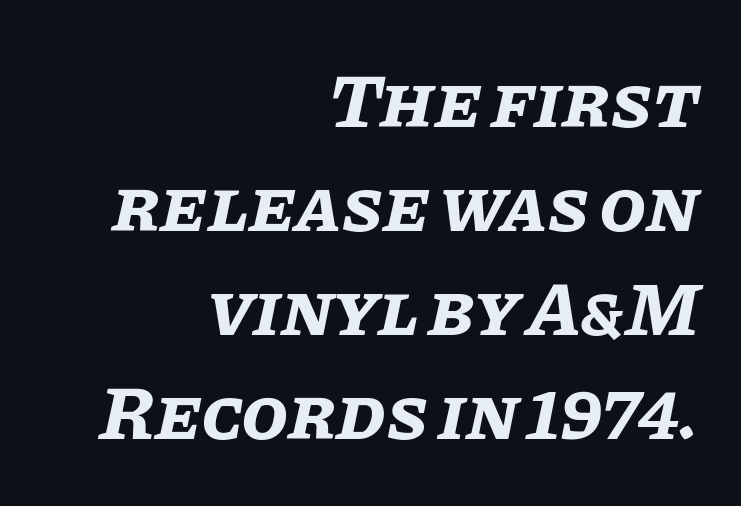
{"italic": "yes", "lean": "right", "slant_degrees": 11, "bold": "yes", "weight": "bold", "width": "normal", "stroke_contrast": "low", "x_height": "large", "monospaced": "no", "underline": "no", "align": "right", "line_spacing": "normal", "line_spacing_ratio": 1.37, "letter_spacing": "normal", "letter_spacing_em": 0.0, "glyph_px": 76}
